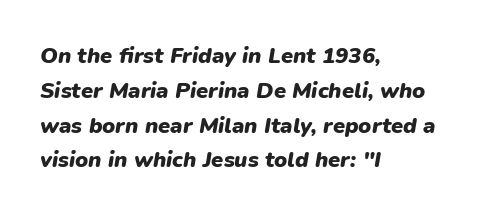
Q: Is the text bold? A: Yes.
Q: Is the text italic (slanted)? A: Yes, it leans right by about 9 degrees.
Q: Is the text underlined? A: No.
Q: How is the paragraph aligned? A: Left-aligned.
Q: Is the spacing between letters normal or unusually wide? A: Normal.
Q: Is the spacing between lines tight, normal or loose? A: Normal.
